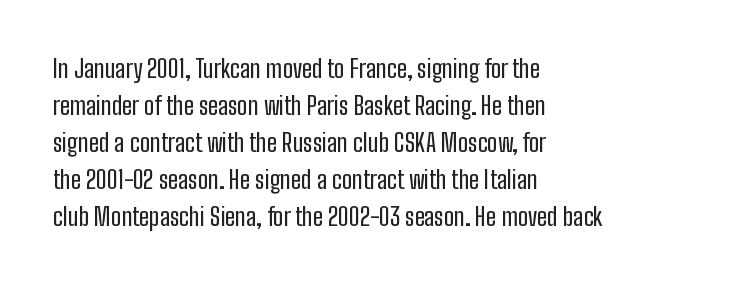
The space beneath each line is pristine and unruled. Compared with typical paragraphs, the rows here are spaced about the same. Notice how the passage keeps a crisp vertical edge on the left only. Short note: letters normally spaced.
